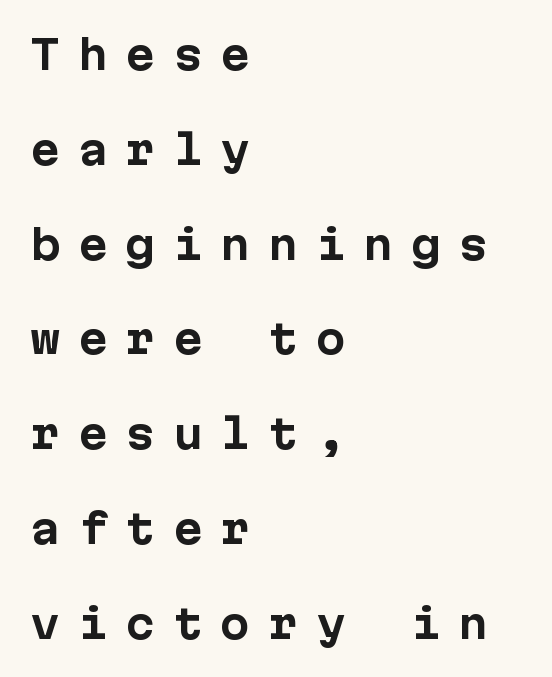
Italic: no, the glyphs are upright roman. Underlining? Definitely not there. Does the type have serifs? No, each stem ends abruptly. Vertically, the passage feels expansive, rows floating well apart. The letters are spread apart with noticeably loose tracking.
